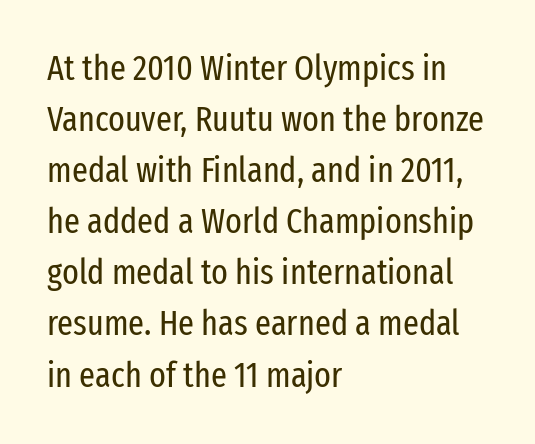
The rendering uses natural spacing where letterforms have individual widths. Glyph-to-glyph distance matches everyday printed text. The typeface has the unassuming heft of standard copy or less. No feet cap the strokes, marking this as sans-serif type.
